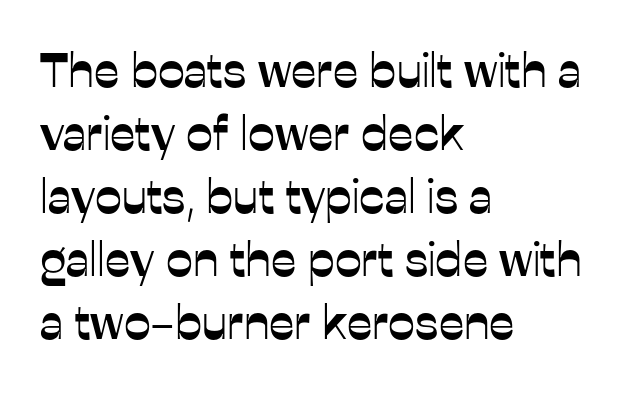
{"serif": "no", "italic": "no", "width": "normal", "stroke_contrast": "low", "x_height": "medium", "monospaced": "no", "underline": "no", "align": "left", "line_spacing": "normal", "line_spacing_ratio": 1.31, "letter_spacing": "normal", "letter_spacing_em": 0.0, "glyph_px": 48}
